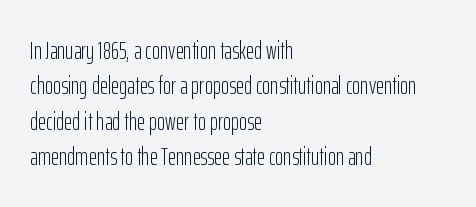
The image shows 25 px text type, upright; set left-aligned, normal line spacing (1.42x), normal letter spacing, not underlined.
